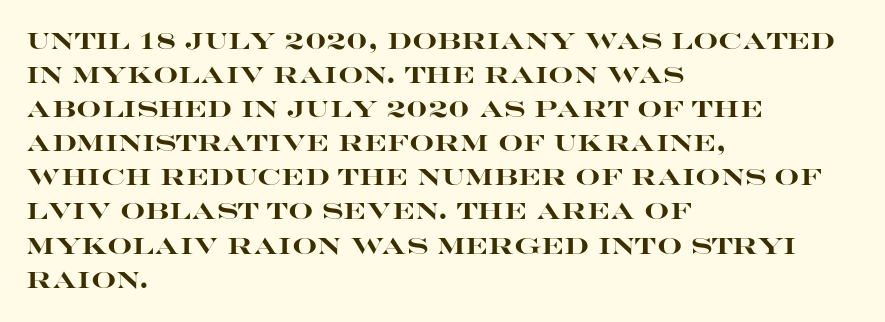
{"italic": "no", "bold": "yes", "underline": "no", "align": "left", "line_spacing": "normal", "line_spacing_ratio": 1.55, "letter_spacing": "normal", "letter_spacing_em": 0.0, "glyph_px": 22}
